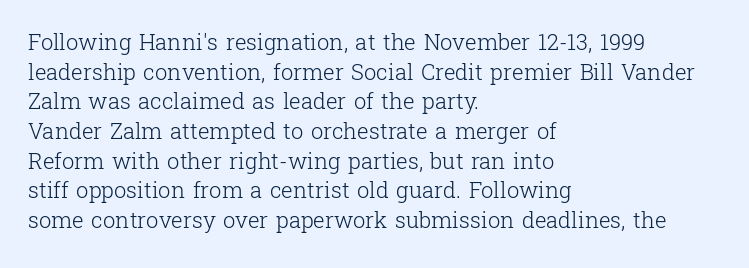
Q: Is the text bold? A: No.
Q: Is the text italic (slanted)? A: No, it is upright.
Q: Is the text underlined? A: No.
Q: How is the paragraph aligned? A: Left-aligned.
Q: Is the spacing between letters normal or unusually wide? A: Normal.
Q: Is the spacing between lines tight, normal or loose? A: Normal.
